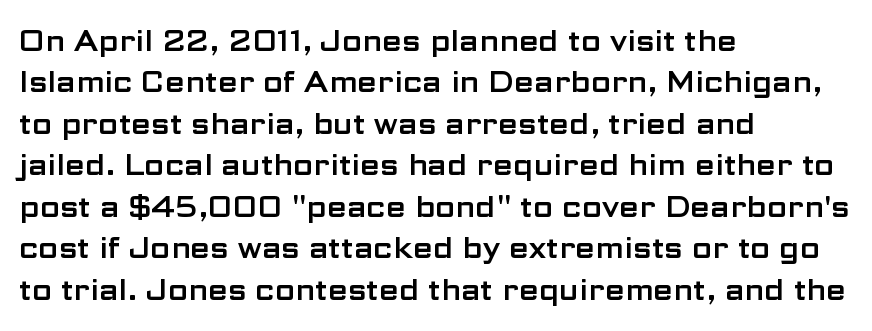
Q: Is the text italic (slanted)? A: No, it is upright.
Q: Is the typeface a serif or a sans-serif typeface? A: Sans-serif.
Q: Is the text underlined? A: No.
Q: How is the paragraph aligned? A: Left-aligned.
Q: Is the spacing between letters normal or unusually wide? A: Normal.
Q: Is the spacing between lines tight, normal or loose? A: Normal.
Q: Width (condensed, normal, or wide)? A: Wide.
Q: Stroke contrast? A: Low.
Q: x-height? A: Medium.
Q: Monospaced? A: No.
